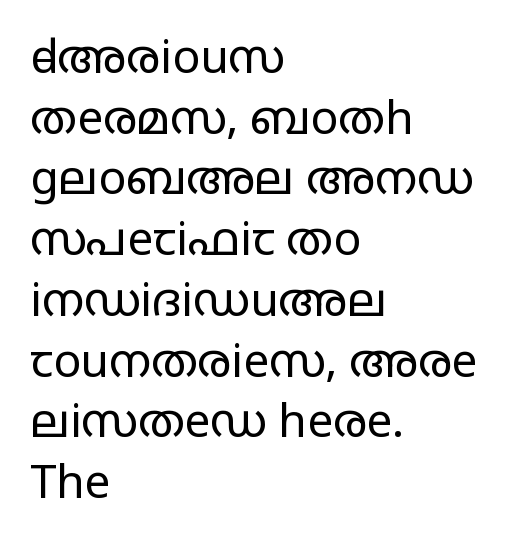
Standard letterfit; no display-style spreading of the glyphs. Observe the absence of serifs on each vertical stroke in this sample. Leftover space on each line is placed entirely after the last word. Unbolded letterforms with no extra heft.
